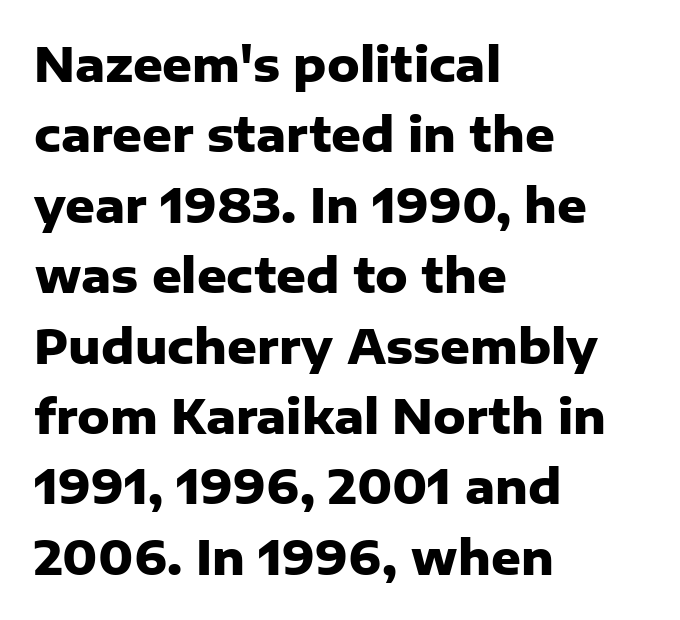
Q: Is the text bold? A: Yes.
Q: Is the text italic (slanted)? A: No, it is upright.
Q: Is the typeface a serif or a sans-serif typeface? A: Sans-serif.
Q: Is the text underlined? A: No.
Q: How is the paragraph aligned? A: Left-aligned.
Q: Is the spacing between letters normal or unusually wide? A: Normal.
Q: Is the spacing between lines tight, normal or loose? A: Normal.
Q: Width (condensed, normal, or wide)? A: Normal.
Q: Stroke contrast? A: Low.
Q: x-height? A: Medium.
Q: Monospaced? A: No.
